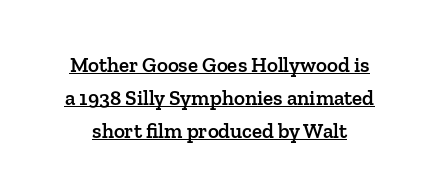
{"italic": "no", "bold": "semi", "underline": "yes", "line_spacing": "normal", "line_spacing_ratio": 1.56, "letter_spacing": "normal", "letter_spacing_em": 0.0, "glyph_px": 21}
